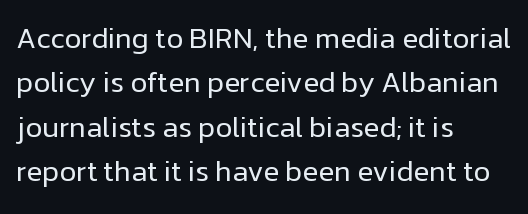
Horizontal alignment here is leftward, the default for most running prose. The font's upright variant was chosen for this text. Quick note: underline off. How are the letters spaced? Ordinarily, with no added tracking. Character widths vary here, with narrow letters taking less room than wide ones.
